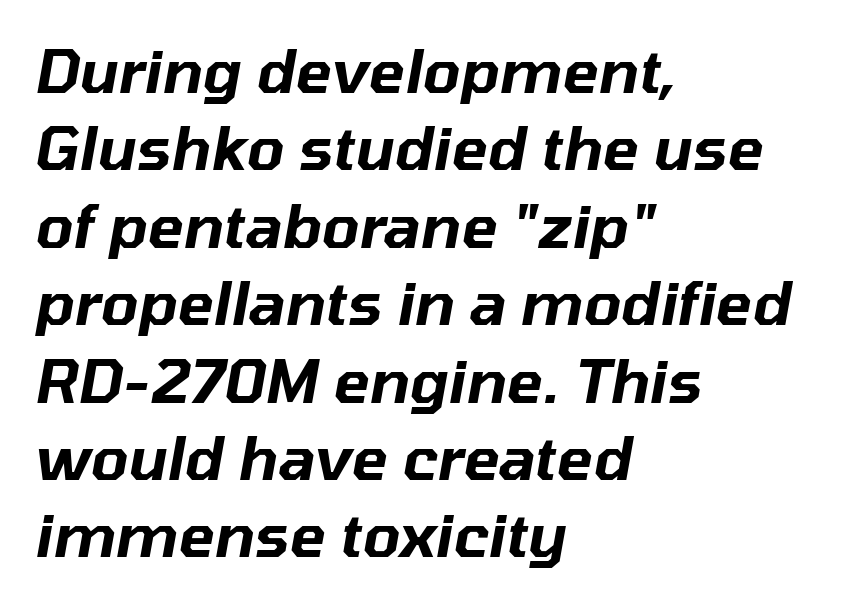
Spacing between characters is what you'd get straight out of the box. Compared with a centered layout, this one pins lines to the left instead. Underlining? Definitely not there. This block has exactly the height ordinary leading produces. Compared with ordinary roman type, these characters are visibly tilted.
